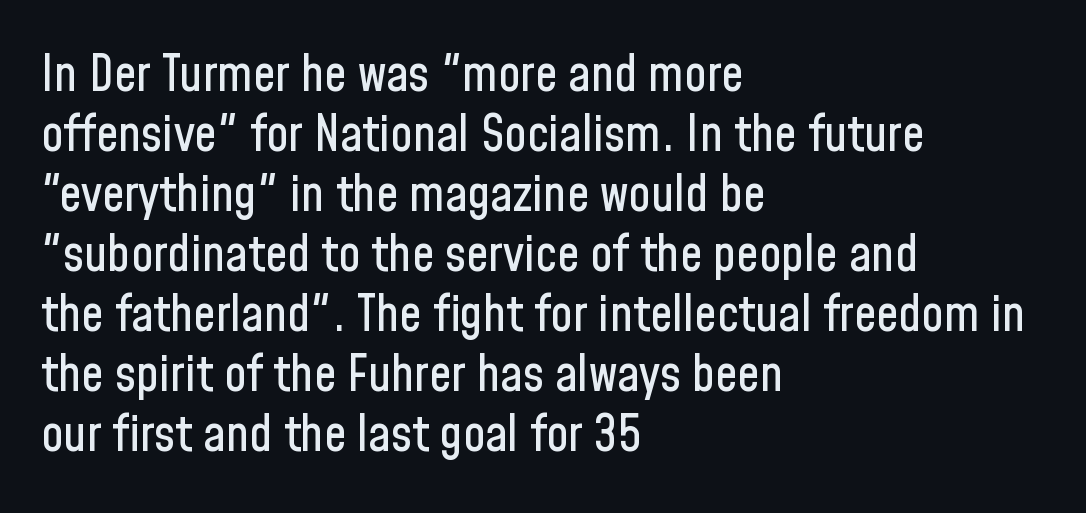
Characters follow at the spacing the type designer built in. No feet cap the strokes, marking this as sans-serif type. Each row of text sits above clean, open space. Every row of glyphs begins at an identical x-position on the left. Italic? Not at all — the glyphs are vertical.
